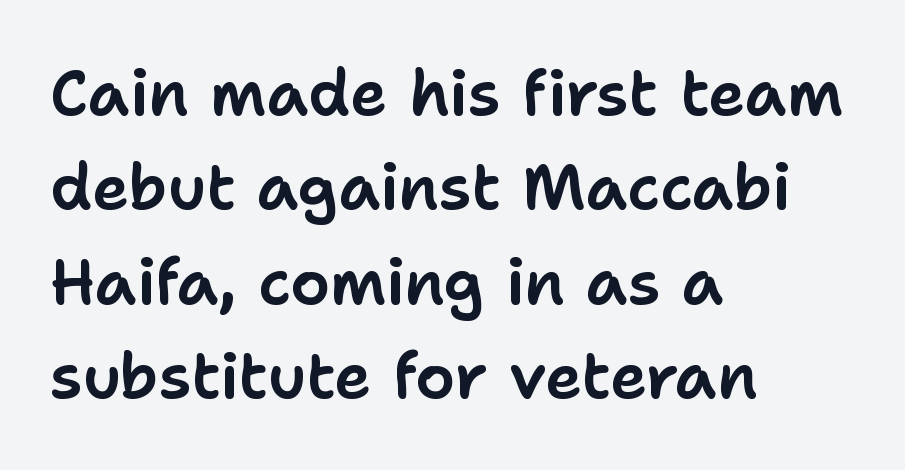
Q: Is the text italic (slanted)? A: No, it is upright.
Q: Is the typeface a serif or a sans-serif typeface? A: Sans-serif.
Q: Is the text underlined? A: No.
Q: How is the paragraph aligned? A: Left-aligned.
Q: Is the spacing between letters normal or unusually wide? A: Normal.
Q: Is the spacing between lines tight, normal or loose? A: Normal.
Q: Width (condensed, normal, or wide)? A: Normal.
Q: Stroke contrast? A: Low.
Q: x-height? A: Medium.
Q: Monospaced? A: No.
